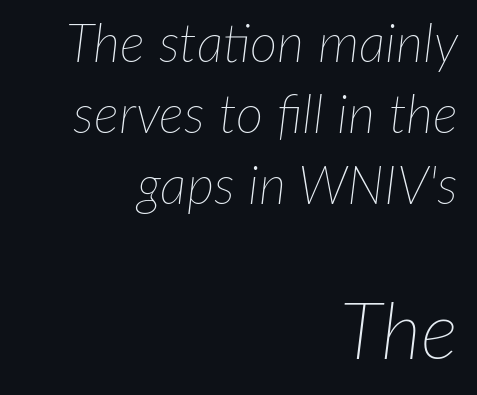
{"italic": "yes", "lean": "right", "slant_degrees": 7, "bold": "no", "weight": "thin", "width": "normal", "stroke_contrast": "low", "x_height": "medium", "monospaced": "no", "underline": "no", "align": "right", "line_spacing": "normal", "line_spacing_ratio": 1.34, "letter_spacing": "normal", "letter_spacing_em": 0.0, "larger_block": "second", "size_ratio": 1.49, "glyph_px": 79}
